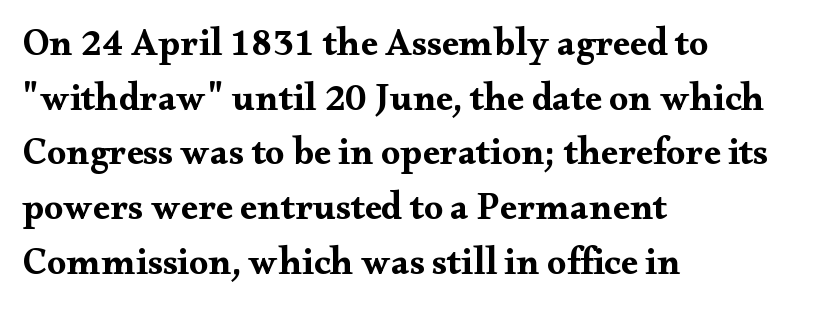
The image shows 38 px bold, wide serif type, upright; set left-aligned, normal line spacing (1.44x), normal letter spacing, not underlined; medium stroke contrast and a small x-height.
